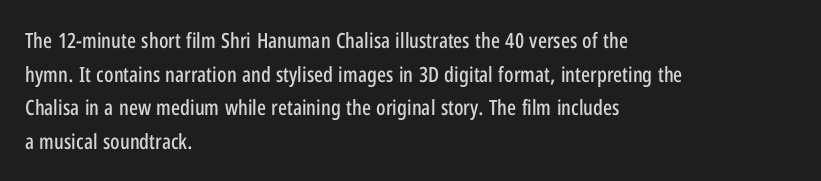
The image shows 21 px text type, upright; set left-aligned, normal line spacing (1.6x), normal letter spacing, not underlined.
